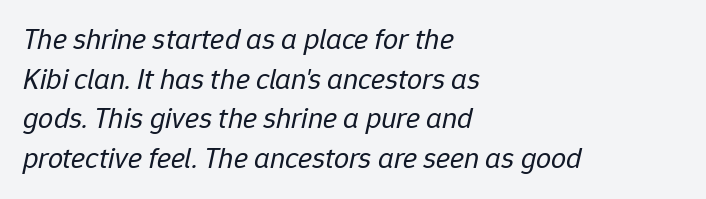
The image shows 30 px regular-weight type, italic (leaning right); set left-aligned, normal line spacing (1.32x), normal letter spacing, not underlined; low stroke contrast and a medium x-height.
